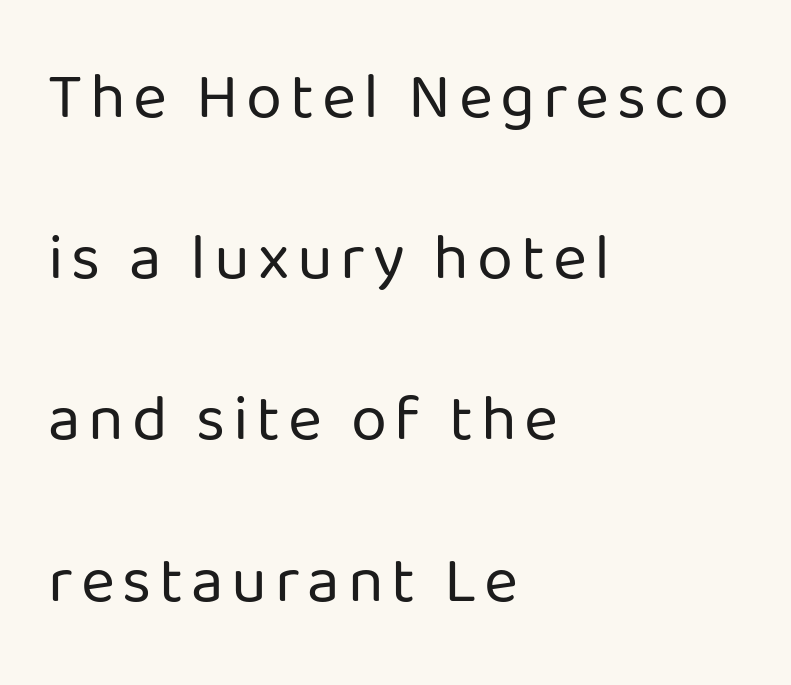
Are there feet on the stems? There aren't — it's a sans. The lines are quadded left. No extra ink here — the face is not bold. Spacing verdict: proportional, widths tailored to each character. In terms of leading, this rendering errs on the spacious side.
